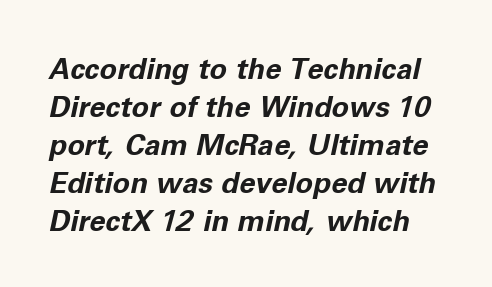
Q: Is the text bold? A: Yes.
Q: Is the text italic (slanted)? A: Yes, it leans right by about 11 degrees.
Q: Is the text underlined? A: No.
Q: Is the spacing between letters normal or unusually wide? A: Normal.
Q: Is the spacing between lines tight, normal or loose? A: Normal.
Q: Width (condensed, normal, or wide)? A: Normal.
Q: Stroke contrast? A: Low.
Q: x-height? A: Medium.
Q: Monospaced? A: No.
